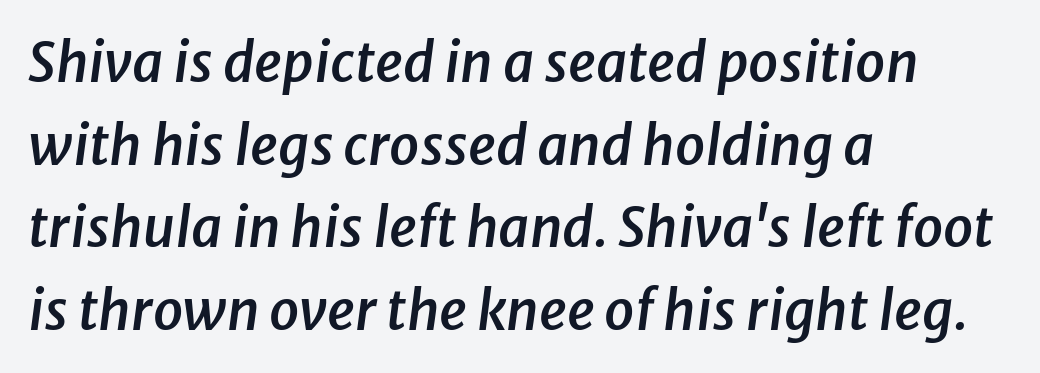
{"italic": "yes", "lean": "right", "slant_degrees": 8, "bold": "semi", "weight": "semibold", "width": "normal", "stroke_contrast": "low", "x_height": "medium", "monospaced": "no", "underline": "no", "align": "left", "line_spacing": "normal", "line_spacing_ratio": 1.53, "letter_spacing": "normal", "letter_spacing_em": 0.0, "glyph_px": 54}
